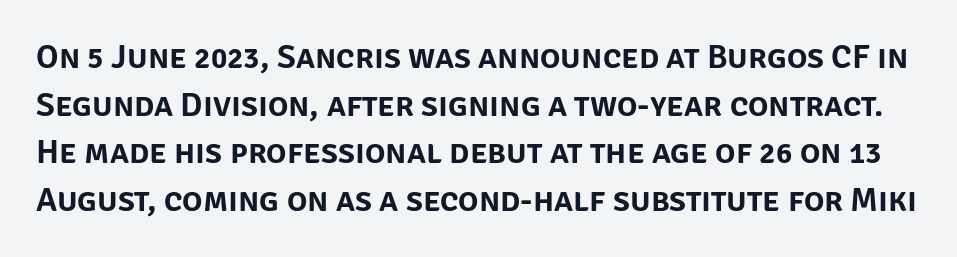
Q: Is the text italic (slanted)? A: No, it is upright.
Q: Is the typeface a serif or a sans-serif typeface? A: Sans-serif.
Q: Is the text underlined? A: No.
Q: Is the spacing between letters normal or unusually wide? A: Normal.
Q: Is the spacing between lines tight, normal or loose? A: Normal.
Q: Width (condensed, normal, or wide)? A: Normal.
Q: Stroke contrast? A: Low.
Q: x-height? A: Large.
Q: Monospaced? A: No.
